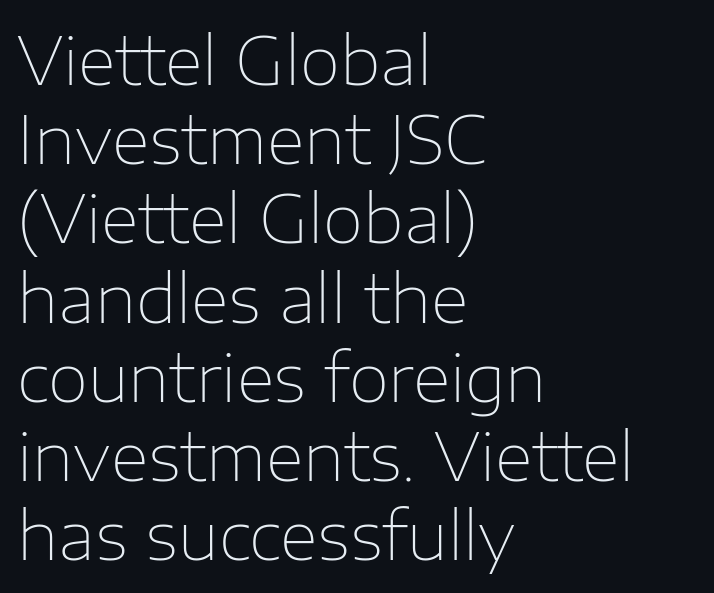
{"serif": "no", "italic": "no", "bold": "no", "weight": "thin", "width": "normal", "stroke_contrast": "low", "x_height": "medium", "monospaced": "no", "underline": "no", "align": "left", "line_spacing_ratio": 1.2, "letter_spacing": "normal", "letter_spacing_em": 0.0, "glyph_px": 66}
